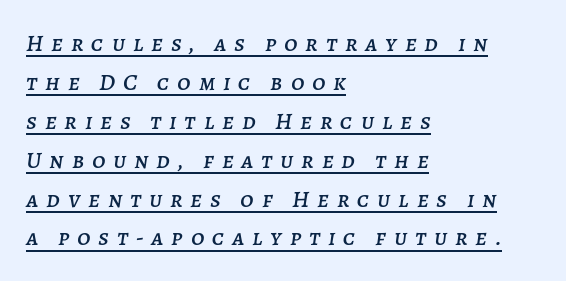
Honestly, the letter spacing is so wide it's the main thing you notice. The rag falls on the right side of this text block. Every character sits at an angle, as italics do. In terms of leading, this rendering sits right in the middle. The string is rendered with underlining switched on.
